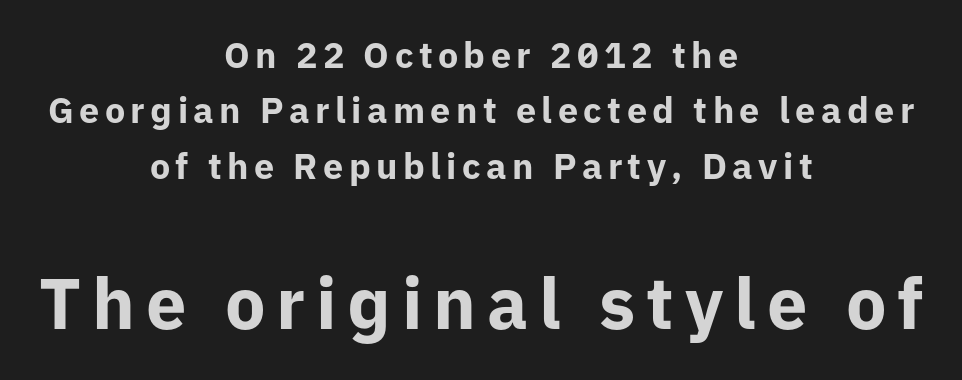
{"serif": "no", "italic": "no", "bold": "yes", "weight": "bold", "width": "normal", "stroke_contrast": "low", "x_height": "medium", "monospaced": "no", "underline": "no", "align": "center", "line_spacing": "normal", "line_spacing_ratio": 1.54, "larger_block": "second", "size_ratio": 2.0, "glyph_px": 72}
